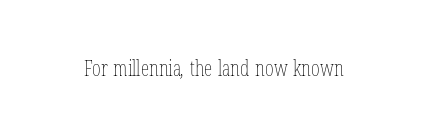
Students, note that the glyphs here touch the page at normal intervals. The typesetting does not lean heavy: it is not bold. Descender tails drop into unmarked territory.
